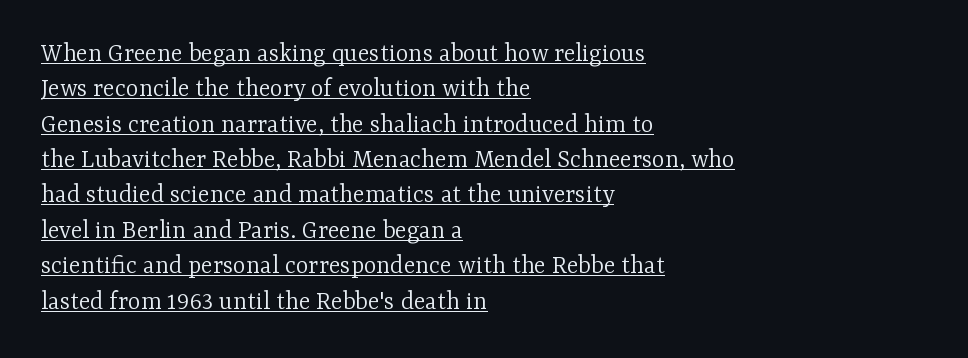
The image shows 27 px text type, upright; set left-aligned, normal line spacing (1.31x), normal letter spacing, underlined.
